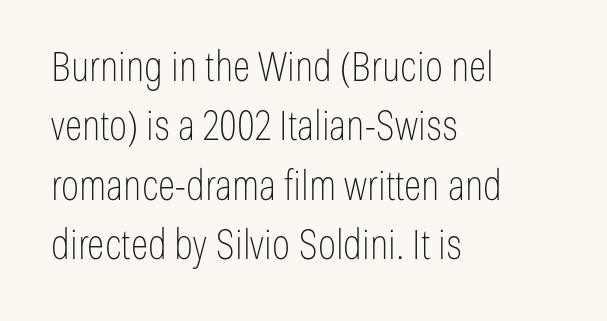
{"serif": "no", "italic": "no", "bold": "no", "weight": "thin", "width": "condensed", "stroke_contrast": "low", "x_height": "medium", "monospaced": "no", "underline": "no", "align": "left", "line_spacing": "normal", "line_spacing_ratio": 1.45, "letter_spacing": "normal", "letter_spacing_em": 0.0, "glyph_px": 41}
